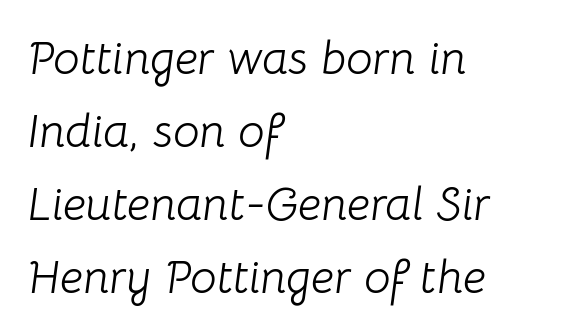
{"italic": "yes", "lean": "right", "slant_degrees": 8, "bold": "no", "weight": "light", "width": "normal", "stroke_contrast": "low", "x_height": "medium", "monospaced": "no", "underline": "no", "align": "left", "line_spacing": "normal", "line_spacing_ratio": 1.55, "letter_spacing": "normal", "letter_spacing_em": 0.0, "glyph_px": 47}
